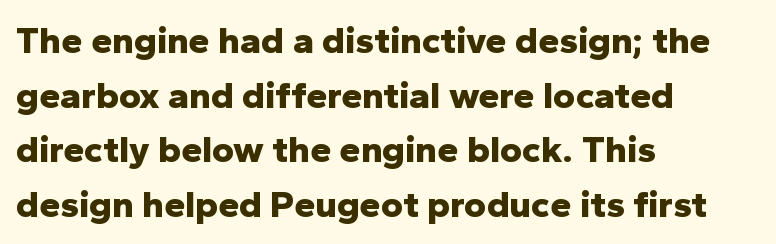
The image shows 38 px bold sans-serif type, upright; set left-aligned, normal line spacing (1.44x), normal letter spacing, not underlined; low stroke contrast and a medium x-height.
